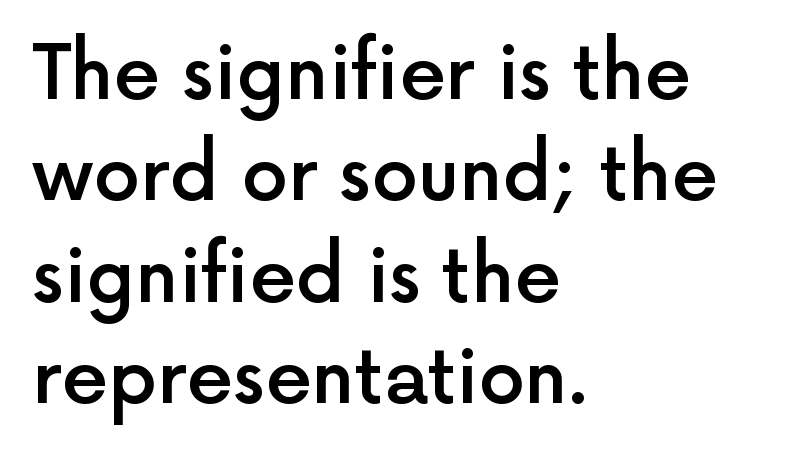
{"serif": "no", "italic": "no", "bold": "semi", "weight": "semibold", "width": "normal", "x_height": "medium", "monospaced": "no", "underline": "no", "align": "left", "line_spacing": "normal", "line_spacing_ratio": 1.37, "letter_spacing": "normal", "letter_spacing_em": 0.0, "glyph_px": 74}
